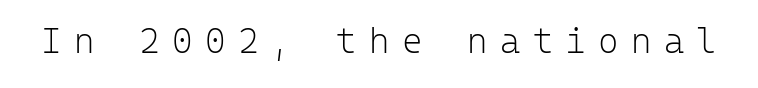
Q: Is the text bold? A: No.
Q: Is the text italic (slanted)? A: No, it is upright.
Q: Is the typeface a serif or a sans-serif typeface? A: Sans-serif.
Q: Is the text underlined? A: No.
Q: Is the spacing between letters normal or unusually wide? A: Unusually wide.
Q: Width (condensed, normal, or wide)? A: Normal.
Q: Stroke contrast? A: Low.
Q: x-height? A: Medium.
Q: Monospaced? A: Yes.
